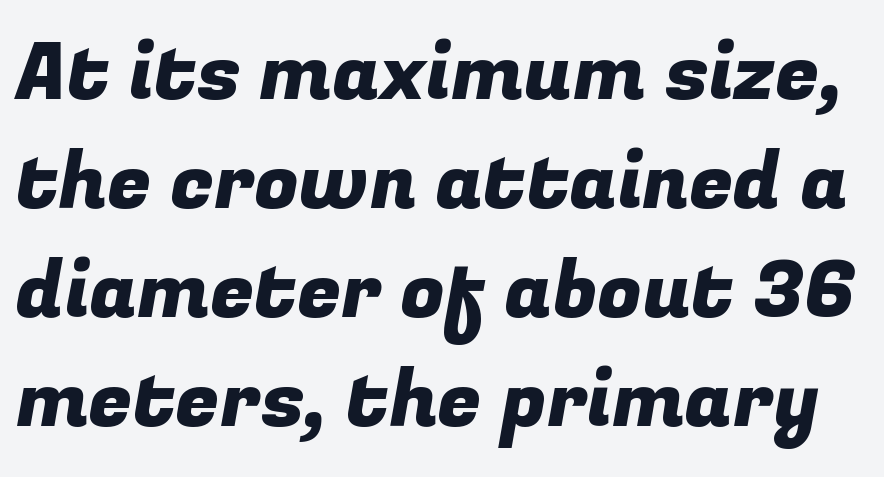
No extra tracking has been applied to these lines. Anything drawn beneath the words? Only blank space. The vertical gap from one line to the next is medium. A typesetter would label this face a sans.
